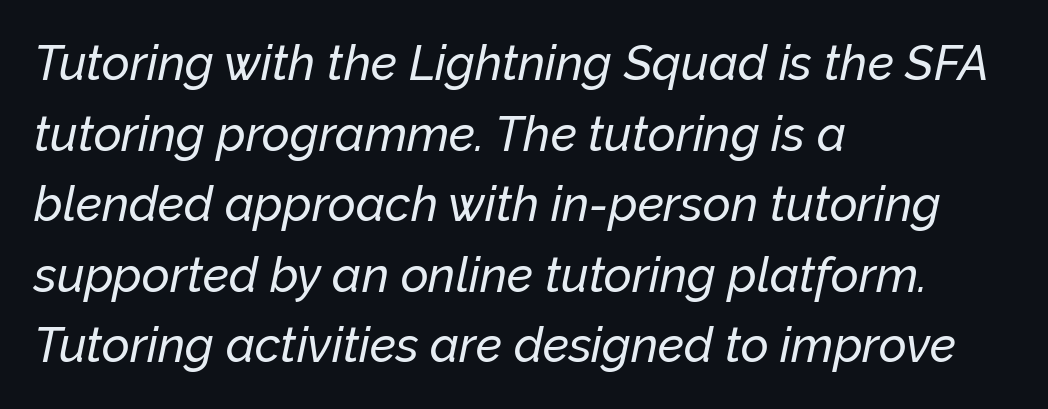
{"italic": "yes", "lean": "right", "slant_degrees": 12, "width": "normal", "stroke_contrast": "low", "x_height": "medium", "monospaced": "no", "underline": "no", "align": "left", "line_spacing": "normal", "line_spacing_ratio": 1.47, "letter_spacing": "normal", "letter_spacing_em": 0.0, "glyph_px": 48}
